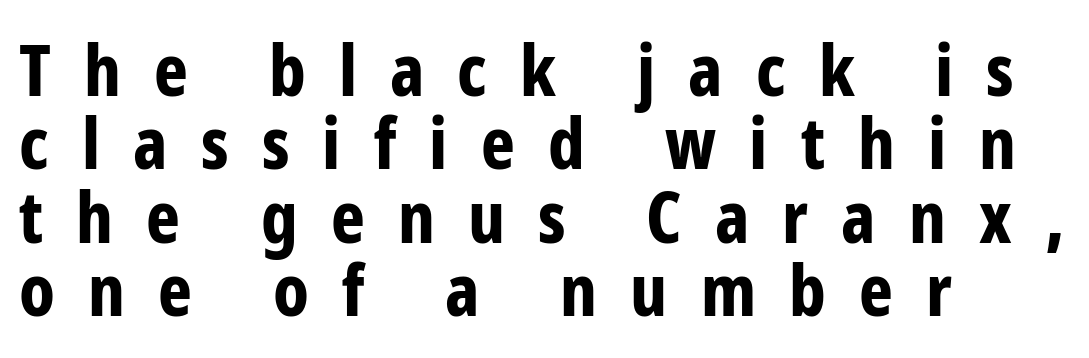
Q: Is the text bold? A: Yes.
Q: Is the text italic (slanted)? A: No, it is upright.
Q: Is the typeface a serif or a sans-serif typeface? A: Sans-serif.
Q: Is the text underlined? A: No.
Q: How is the paragraph aligned? A: Left-aligned.
Q: Is the spacing between letters normal or unusually wide? A: Unusually wide.
Q: Is the spacing between lines tight, normal or loose? A: Tight.
Q: Width (condensed, normal, or wide)? A: Condensed.
Q: Stroke contrast? A: Low.
Q: x-height? A: Medium.
Q: Monospaced? A: No.
